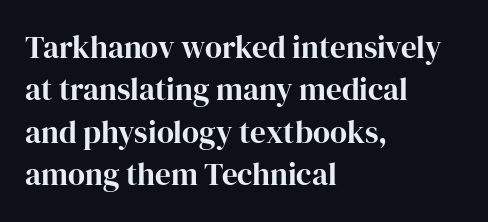
The image shows 31 px bold serif type, upright; set left-aligned, normal line spacing (1.37x), normal letter spacing, not underlined; high stroke contrast and a medium x-height.
